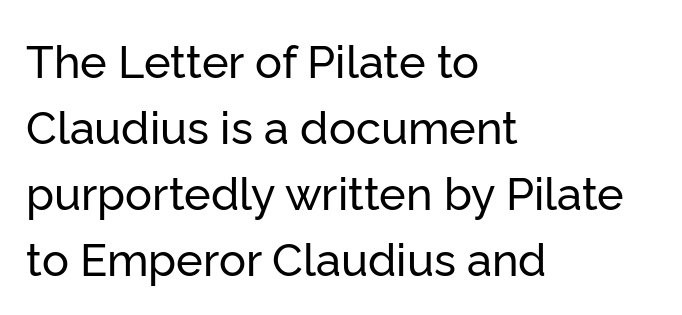
Q: Is the text italic (slanted)? A: No, it is upright.
Q: Is the typeface a serif or a sans-serif typeface? A: Sans-serif.
Q: Is the text underlined? A: No.
Q: How is the paragraph aligned? A: Left-aligned.
Q: Is the spacing between letters normal or unusually wide? A: Normal.
Q: Is the spacing between lines tight, normal or loose? A: Normal.
Q: Width (condensed, normal, or wide)? A: Normal.
Q: Stroke contrast? A: Low.
Q: x-height? A: Medium.
Q: Monospaced? A: No.
